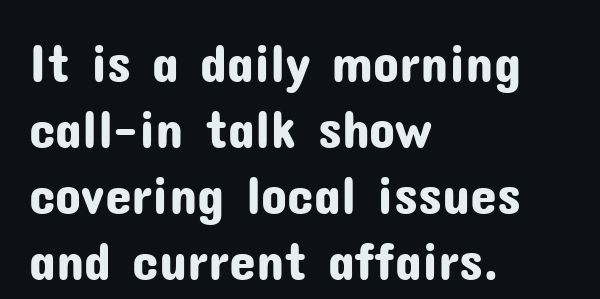
Q: Is the text italic (slanted)? A: No, it is upright.
Q: Is the typeface a serif or a sans-serif typeface? A: Sans-serif.
Q: Is the text underlined? A: No.
Q: How is the paragraph aligned? A: Left-aligned.
Q: Is the spacing between letters normal or unusually wide? A: Normal.
Q: Width (condensed, normal, or wide)? A: Normal.
Q: Stroke contrast? A: Low.
Q: x-height? A: Medium.
Q: Monospaced? A: No.
